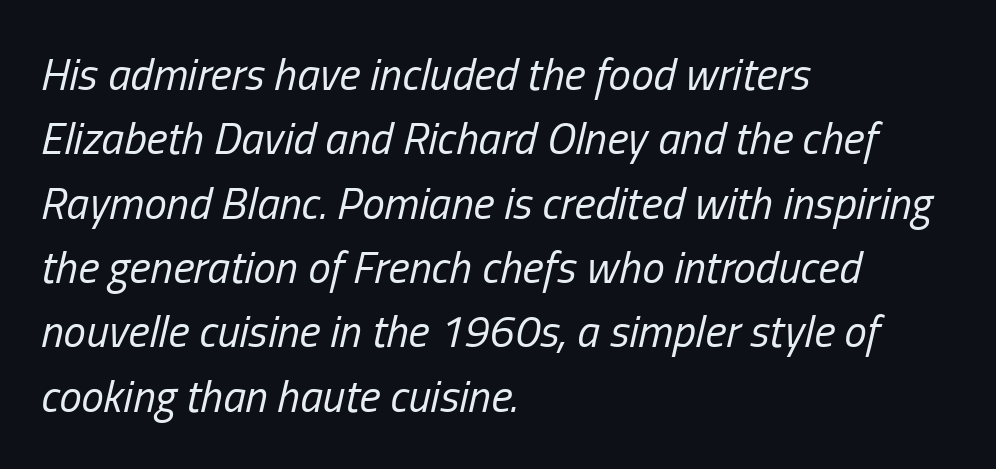
The image shows 45 px regular-weight, condensed type, italic (leaning right); set left-aligned, normal line spacing (1.43x), normal letter spacing, not underlined; low stroke contrast and a medium x-height.
